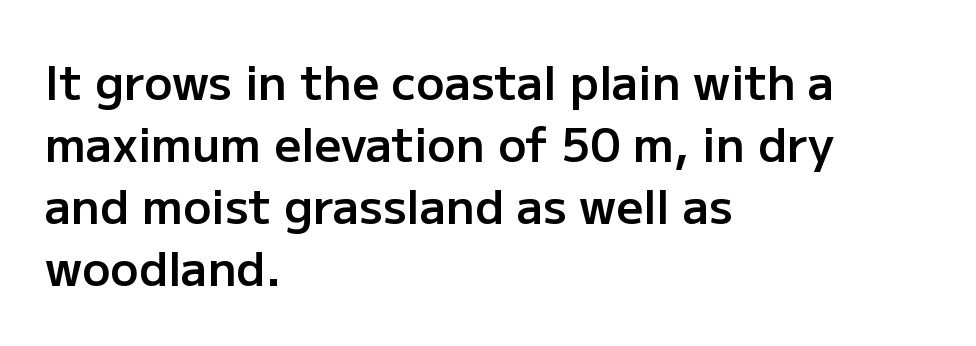
The image shows 47 px semibold sans-serif type, upright; set left-aligned, normal line spacing (1.32x), normal letter spacing, not underlined; low stroke contrast and a medium x-height.
